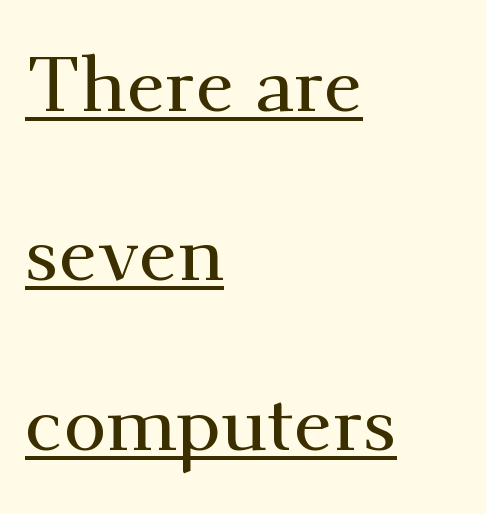
The image shows 78 px serif type, upright; set left-aligned, loose line spacing (2.17x), normal letter spacing, underlined; medium stroke contrast and a small x-height.
